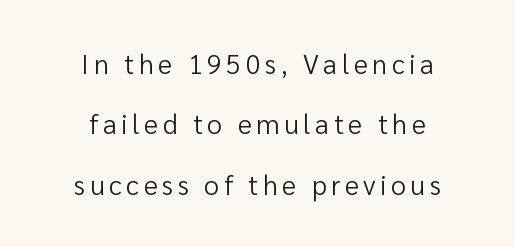
The image shows 27 px text type, upright; set centered, loose line spacing (2.24x), not underlined.
